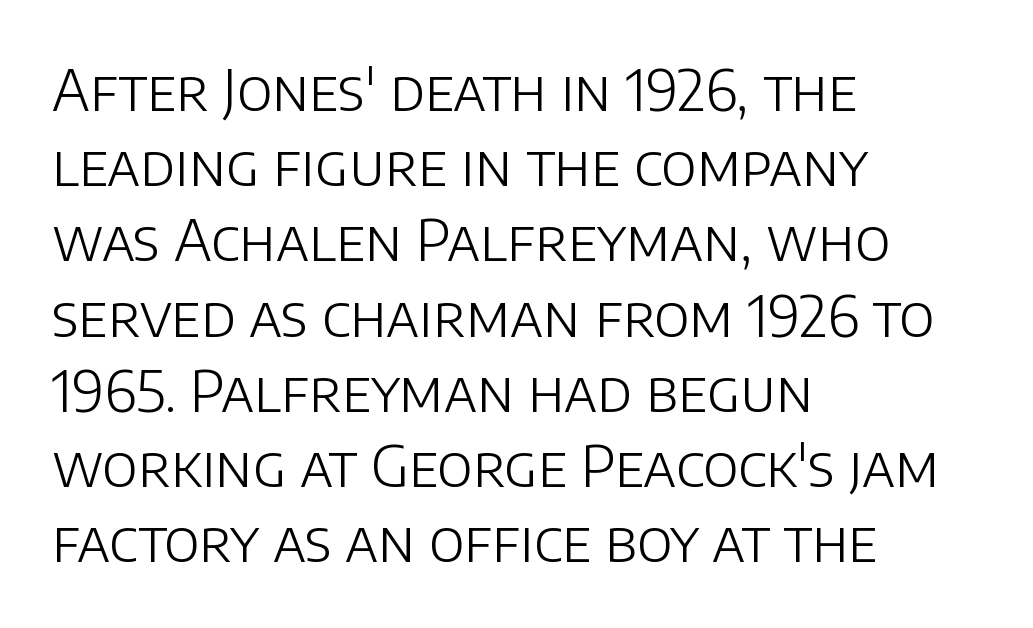
This rendering employs a face without finishing strokes, i.e., a sans-serif. The typeface has the unassuming heft of standard copy or less. Line spacing here is normal. Nobody touched the tracking dial on this one. No word sits above an underline.
